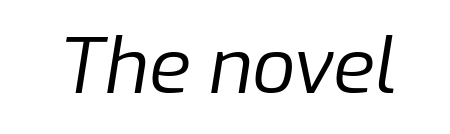
Q: Is the text bold? A: No.
Q: Is the text italic (slanted)? A: Yes, it leans right by about 9 degrees.
Q: Is the text underlined? A: No.
Q: Is the spacing between letters normal or unusually wide? A: Normal.
Q: Width (condensed, normal, or wide)? A: Normal.
Q: Stroke contrast? A: Low.
Q: x-height? A: Medium.
Q: Monospaced? A: No.
